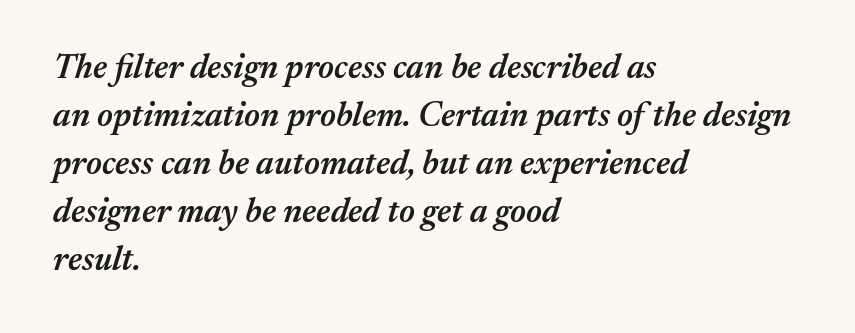
Q: Is the text bold? A: Semi-bold.
Q: Is the text italic (slanted)? A: Yes, it leans right by about 17 degrees.
Q: Is the text underlined? A: No.
Q: How is the paragraph aligned? A: Left-aligned.
Q: Is the spacing between letters normal or unusually wide? A: Normal.
Q: Is the spacing between lines tight, normal or loose? A: Normal.
Q: Width (condensed, normal, or wide)? A: Normal.
Q: Stroke contrast? A: Medium.
Q: x-height? A: Medium.
Q: Monospaced? A: No.
